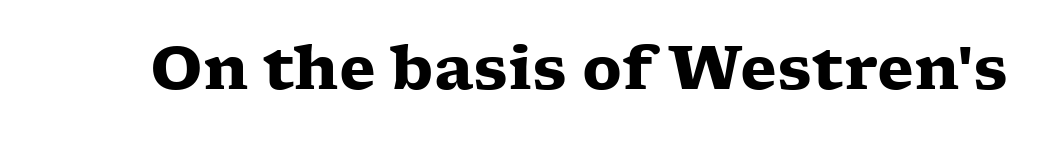
{"serif": "yes", "italic": "no", "bold": "yes", "weight": "heavy", "width": "wide", "stroke_contrast": "low", "x_height": "medium", "monospaced": "no", "underline": "no", "letter_spacing": "normal", "letter_spacing_em": 0.0, "glyph_px": 60}
